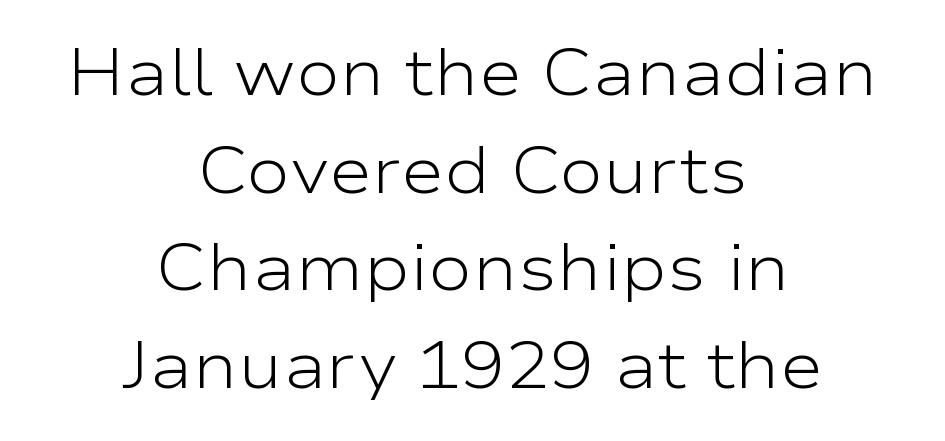
Q: Is the text bold? A: No.
Q: Is the text italic (slanted)? A: No, it is upright.
Q: Is the typeface a serif or a sans-serif typeface? A: Sans-serif.
Q: Is the text underlined? A: No.
Q: How is the paragraph aligned? A: Centered.
Q: Is the spacing between letters normal or unusually wide? A: Normal.
Q: Is the spacing between lines tight, normal or loose? A: Normal.
Q: Width (condensed, normal, or wide)? A: Wide.
Q: Stroke contrast? A: Low.
Q: x-height? A: Medium.
Q: Monospaced? A: No.
